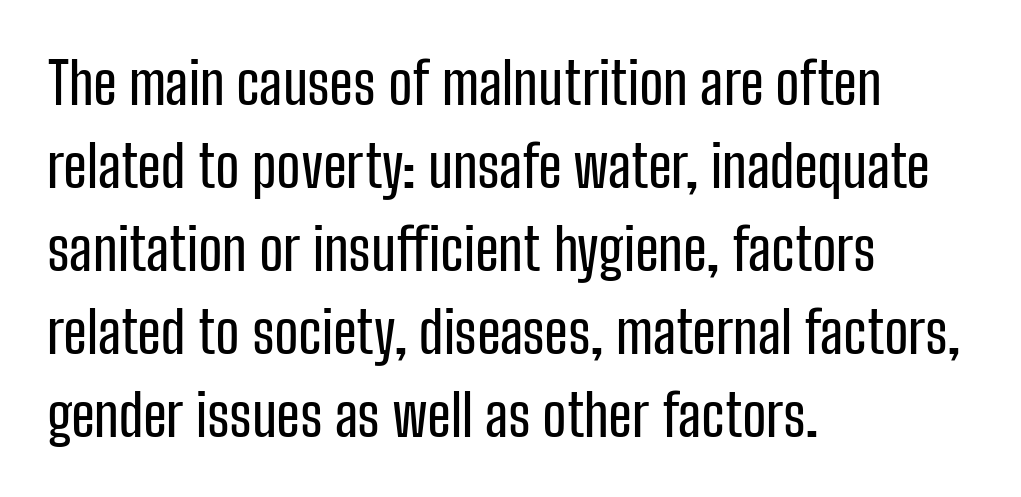
The block of text has a typical density, with ordinary space between rows. Character widths vary here, with narrow letters taking less room than wide ones. Where is the straight margin? On the left. The horizontal fit of the characters is conventional and even.
